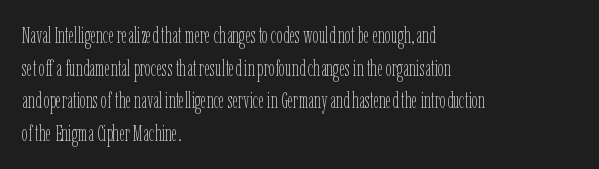
The image shows 22 px text type, upright; set left-aligned, normal line spacing (1.48x), normal letter spacing, not underlined.
